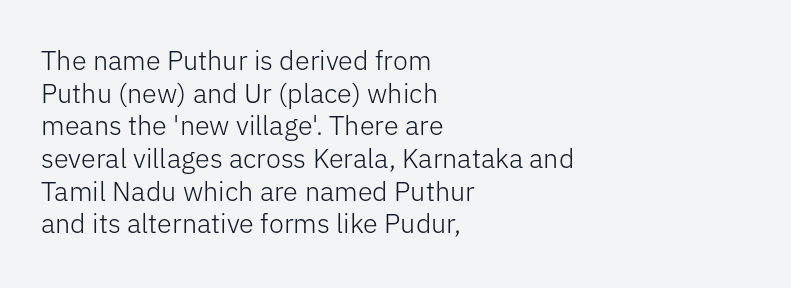
{"italic": "no", "bold": "no", "underline": "no", "align": "left", "line_spacing_ratio": 1.21, "letter_spacing": "normal", "letter_spacing_em": 0.0, "glyph_px": 27}
